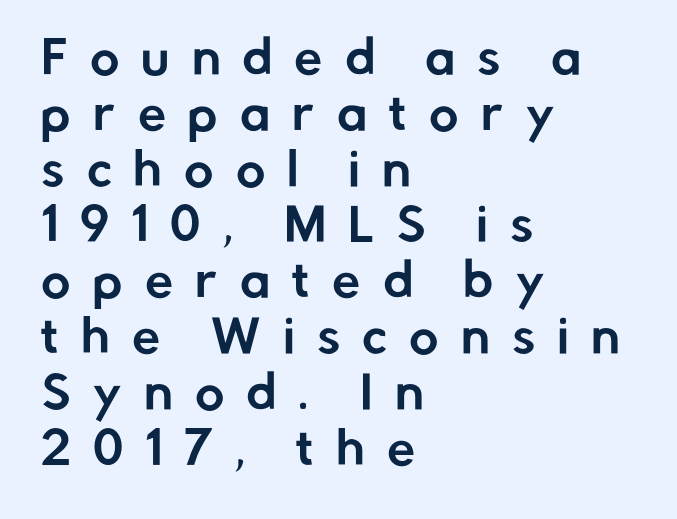
The image shows 45 px sans-serif type, upright; set left-aligned, line spacing 1.24x, unusually wide letter spacing (+0.49 em), not underlined; low stroke contrast and a medium x-height.
